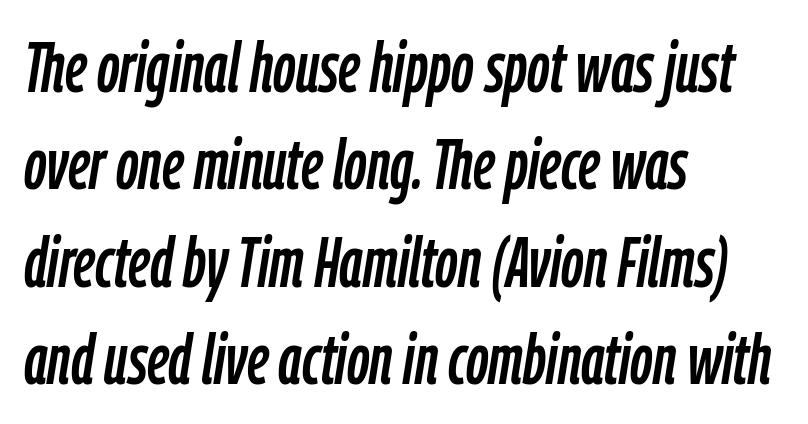
This sample keeps an unexceptional amount of space between lines. Anything drawn beneath the words? Only blank space. These lines stack with their left ends in a neat column. Emphasis-style slanted type is in use.
